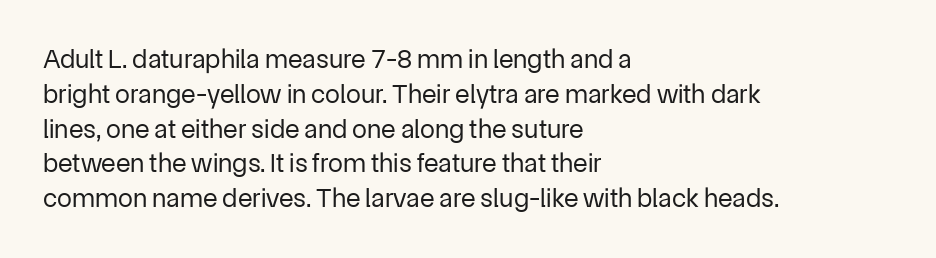
{"italic": "no", "bold": "no", "underline": "no", "align": "left", "line_spacing": "normal", "line_spacing_ratio": 1.29, "letter_spacing": "normal", "letter_spacing_em": 0.0, "glyph_px": 27}
